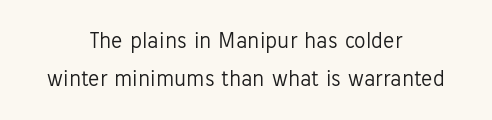
Q: Is the text bold? A: No.
Q: Is the text italic (slanted)? A: No, it is upright.
Q: Is the text underlined? A: No.
Q: How is the paragraph aligned? A: Centered.
Q: Is the spacing between letters normal or unusually wide? A: Normal.
Q: Is the spacing between lines tight, normal or loose? A: Normal.
